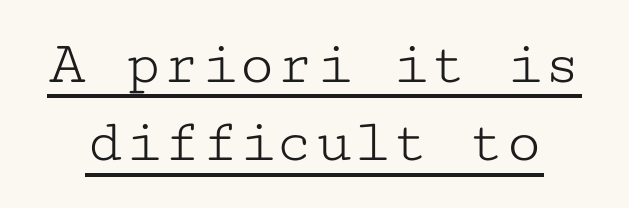
Q: Is the text bold? A: No.
Q: Is the text italic (slanted)? A: No, it is upright.
Q: Is the typeface a serif or a sans-serif typeface? A: Serif.
Q: Is the text underlined? A: Yes.
Q: Is the spacing between letters normal or unusually wide? A: Normal.
Q: Width (condensed, normal, or wide)? A: Wide.
Q: Stroke contrast? A: Low.
Q: x-height? A: Medium.
Q: Monospaced? A: Yes.
